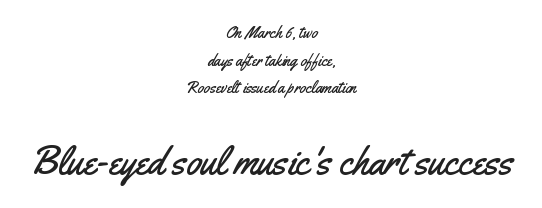
Varying glyph widths throughout — classic text-font behaviour. Does the type have serifs? No, each stem ends abruptly. Default kerning and tracking; the words read as compact shapes. Clear beneath every line of the passage.
